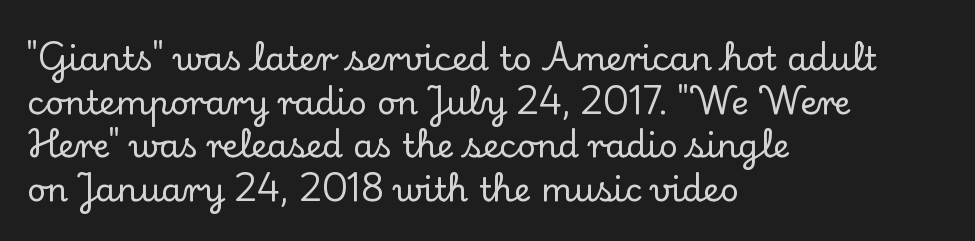
Q: Is the text italic (slanted)? A: No, it is upright.
Q: Is the typeface a serif or a sans-serif typeface? A: Serif.
Q: Is the text underlined? A: No.
Q: How is the paragraph aligned? A: Left-aligned.
Q: Is the spacing between letters normal or unusually wide? A: Normal.
Q: Is the spacing between lines tight, normal or loose? A: Normal.
Q: Width (condensed, normal, or wide)? A: Normal.
Q: Stroke contrast? A: Low.
Q: x-height? A: Small.
Q: Monospaced? A: No.
